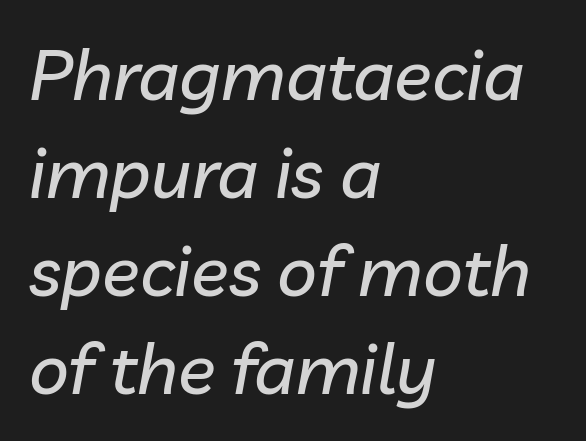
The letters advance in unequal steps, a hallmark of proportional type. Italic? Definitely — the glyphs are oblique. The ragged edge is on the right, which tells us the setting is flush left. Tracking here is standard; glyphs follow each other at the usual distance.
